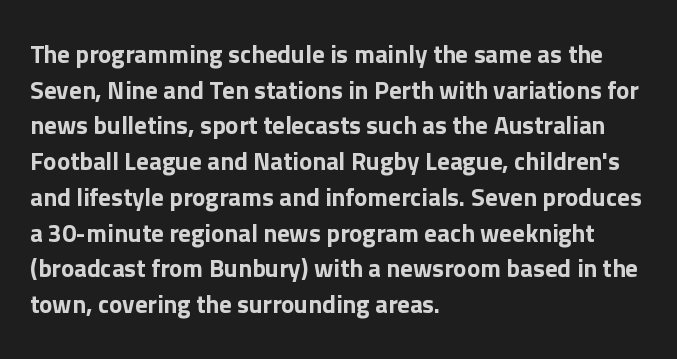
Q: Is the text italic (slanted)? A: No, it is upright.
Q: Is the text underlined? A: No.
Q: How is the paragraph aligned? A: Left-aligned.
Q: Is the spacing between letters normal or unusually wide? A: Normal.
Q: Is the spacing between lines tight, normal or loose? A: Normal.
